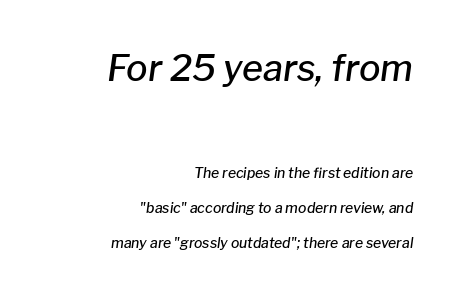
Q: Is the text bold? A: Semi-bold.
Q: Is the text italic (slanted)? A: Yes, it leans right by about 8 degrees.
Q: Is the text underlined? A: No.
Q: How is the paragraph aligned? A: Right-aligned.
Q: Is the spacing between letters normal or unusually wide? A: Normal.
Q: Is the spacing between lines tight, normal or loose? A: Loose.
Q: Which block of text is set in a larger size, the first (top) or the second (bottom)? A: The first (top) one.
Q: Width (condensed, normal, or wide)? A: Normal.
Q: Stroke contrast? A: Low.
Q: x-height? A: Medium.
Q: Monospaced? A: No.
